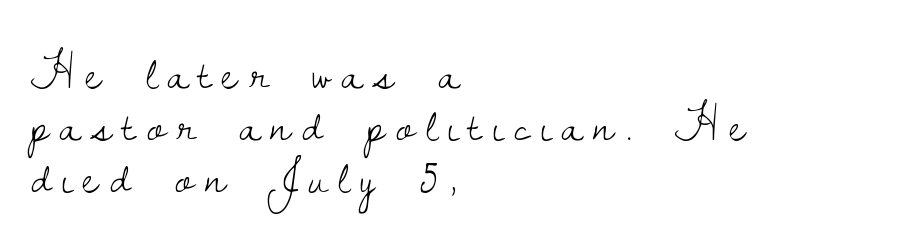
The image shows 50 px light serif type; set left-aligned, tight line spacing (1.04x), unusually wide letter spacing (+0.22 em), not underlined; low stroke contrast and a small x-height.
